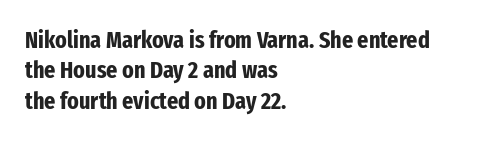
The image shows 24 px bold type, upright; set left-aligned, normal line spacing (1.27x), normal letter spacing, not underlined.
